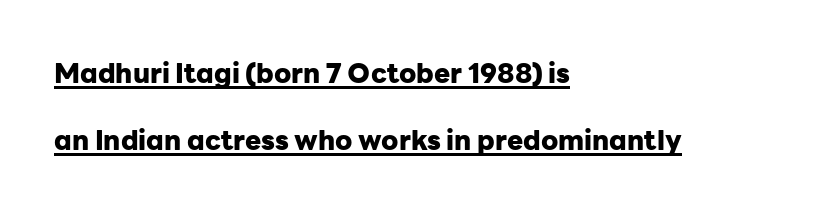
Q: Is the text bold? A: Yes.
Q: Is the text italic (slanted)? A: No, it is upright.
Q: Is the text underlined? A: Yes.
Q: How is the paragraph aligned? A: Left-aligned.
Q: Is the spacing between letters normal or unusually wide? A: Normal.
Q: Is the spacing between lines tight, normal or loose? A: Loose.
